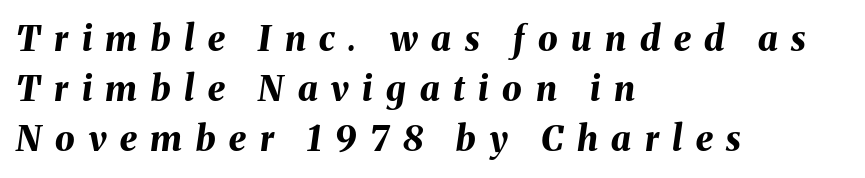
The image shows 35 px bold type, italic (leaning right); set left-aligned, normal line spacing (1.43x), unusually wide letter spacing (+0.39 em), not underlined; medium stroke contrast and a medium x-height.
